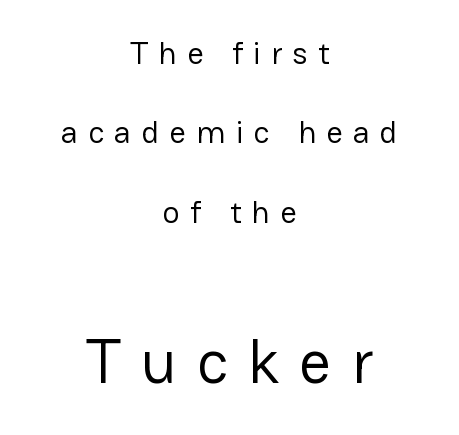
These lines are rendered in a variable-pitch font. The text block is weighted toward neither margin, spreading evenly from the middle. Just letters on the line, the space beneath them empty. If you measured baseline to baseline, you'd find a long distance. Compared with a typical body face, this is equally light or lighter still.
